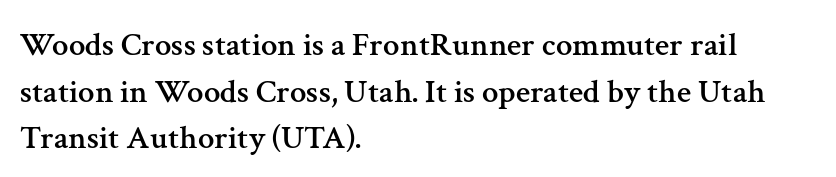
{"serif": "yes", "italic": "no", "width": "normal", "stroke_contrast": "medium", "x_height": "medium", "monospaced": "no", "underline": "no", "align": "left", "line_spacing": "normal", "line_spacing_ratio": 1.41, "letter_spacing": "normal", "letter_spacing_em": 0.0, "glyph_px": 33}
